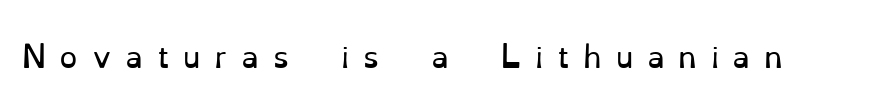
Caption: expanded tracking, letters set apart. Unbolded letterforms with no extra heft. Unmarked baselines from the first word to the last. Letterform terminals end in serifs throughout the passage. Character widths vary here, with narrow letters taking less room than wide ones.
